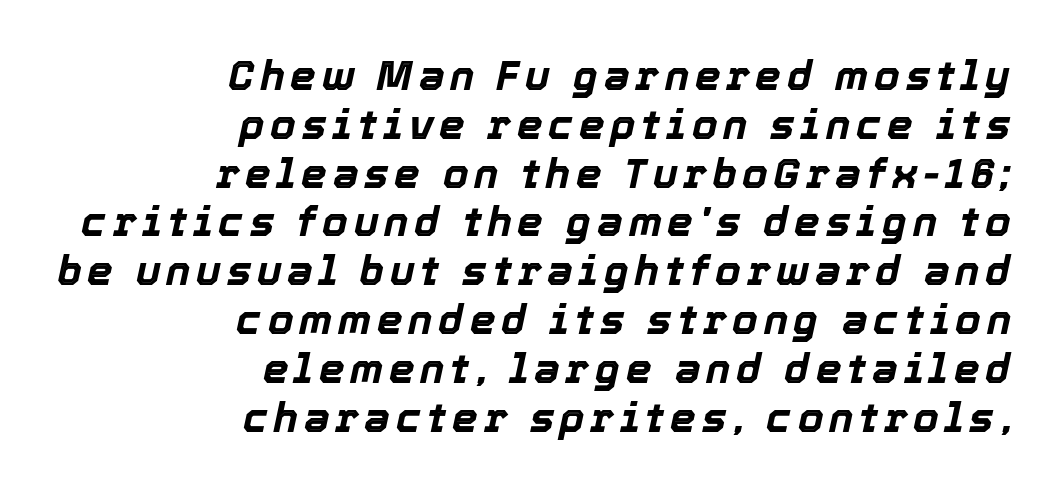
{"italic": "yes", "lean": "right", "slant_degrees": 12, "bold": "yes", "weight": "bold", "width": "normal", "x_height": "medium", "monospaced": "no", "underline": "no", "align": "right", "line_spacing_ratio": 1.19, "glyph_px": 41}
